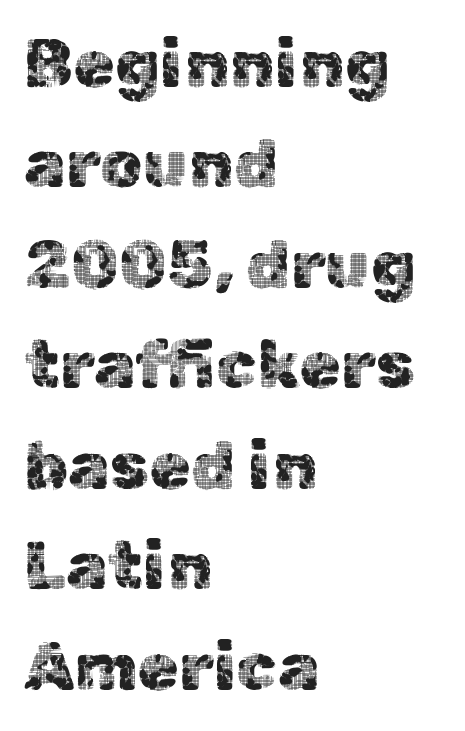
Here the designer chose a conventional face with non-uniform glyph widths. The letterforms sit shoulder to shoulder at normal distance. The gap between lines stays unmarked. Unlike italic type, these characters show no tilt at all. A student would call this left alignment; a typographer would say flush left, rag right. What's the leading like? Ordinary, nothing unusual.
